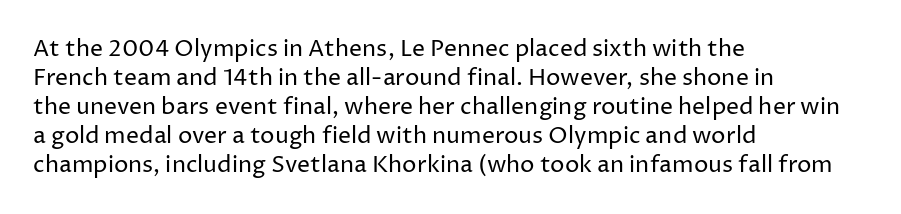
{"italic": "no", "bold": "no", "underline": "no", "align": "left", "line_spacing": "normal", "line_spacing_ratio": 1.26, "letter_spacing": "normal", "letter_spacing_em": 0.0, "glyph_px": 23}
